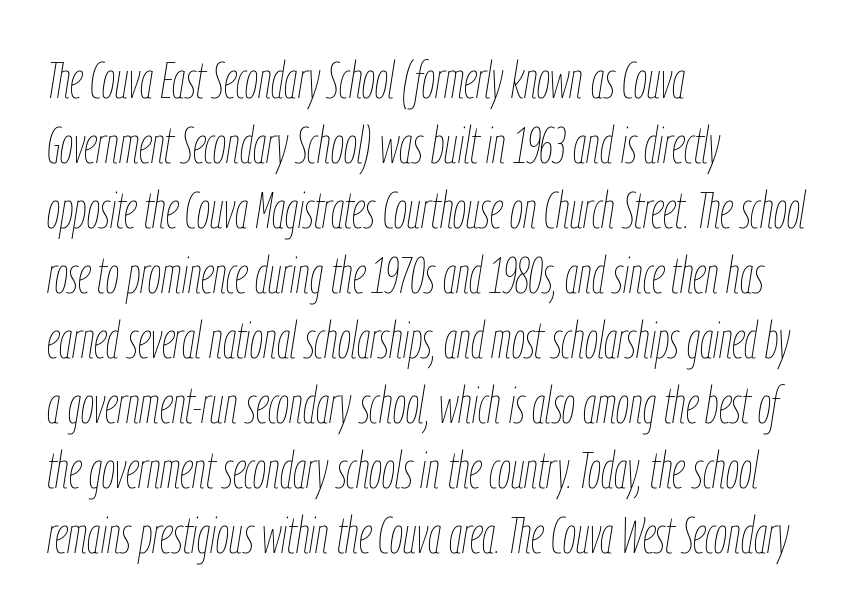
A bare baseline throughout the passage. All the whitespace from short lines collects on the right. When letters slant like this, we call the style italic. Note the varied advance widths — an 'i' is clearly narrower than an 'm'.
